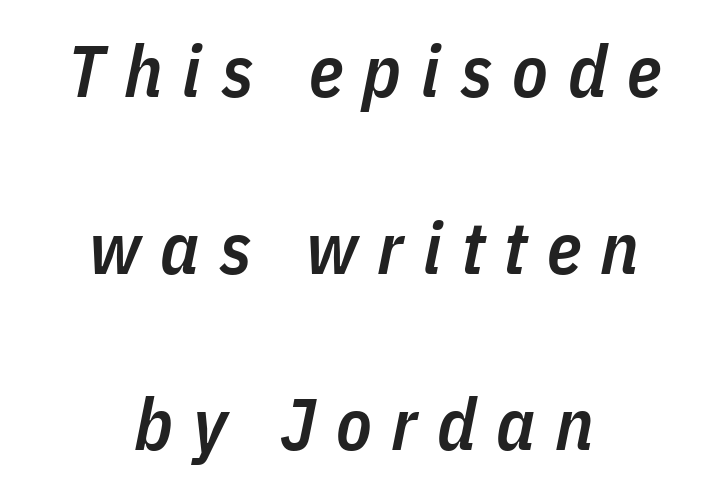
Q: Is the text bold? A: Semi-bold.
Q: Is the text italic (slanted)? A: Yes, it leans right by about 11 degrees.
Q: Is the text underlined? A: No.
Q: How is the paragraph aligned? A: Centered.
Q: Is the spacing between letters normal or unusually wide? A: Unusually wide.
Q: Is the spacing between lines tight, normal or loose? A: Loose.
Q: Width (condensed, normal, or wide)? A: Condensed.
Q: Stroke contrast? A: Low.
Q: x-height? A: Medium.
Q: Monospaced? A: No.
